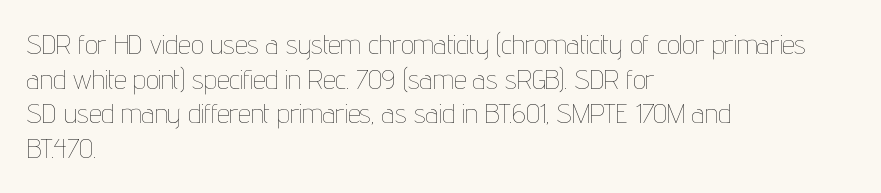
The image shows 28 px thin, condensed type, upright; set left-aligned, line spacing 1.24x, normal letter spacing, not underlined; low stroke contrast and a medium x-height.
